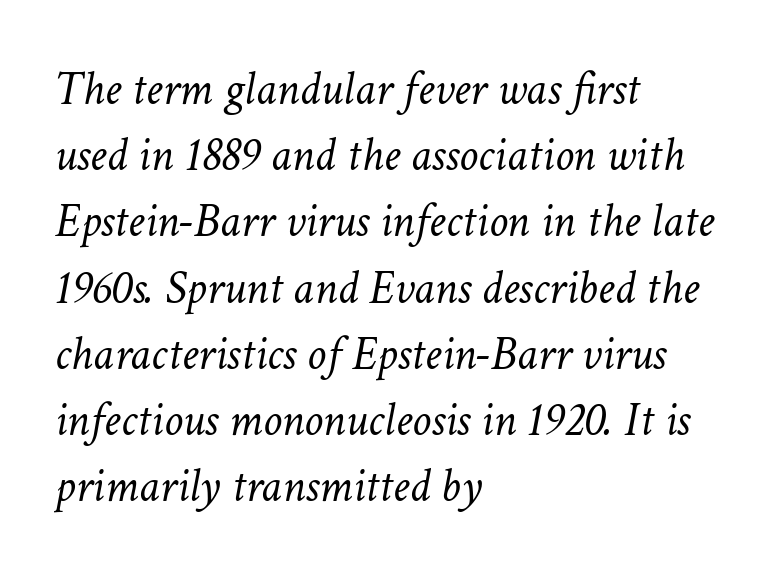
{"italic": "yes", "lean": "right", "slant_degrees": 11, "bold": "no", "weight": "light", "width": "normal", "stroke_contrast": "low", "x_height": "medium", "monospaced": "no", "underline": "no", "align": "left", "line_spacing": "normal", "line_spacing_ratio": 1.38, "letter_spacing": "normal", "letter_spacing_em": 0.0, "glyph_px": 48}
